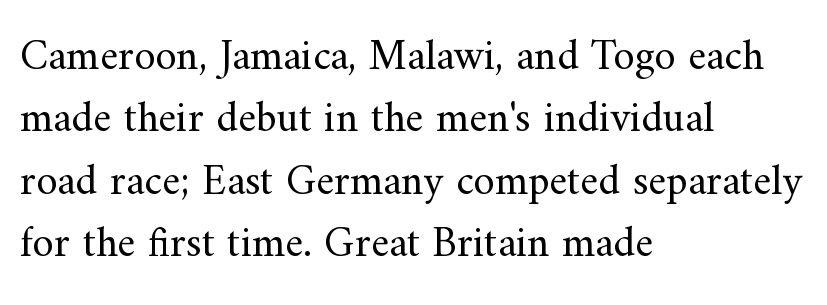
The image shows 43 px regular-weight serif type, upright; set left-aligned, normal line spacing (1.45x), normal letter spacing, not underlined; medium stroke contrast and a small x-height.
